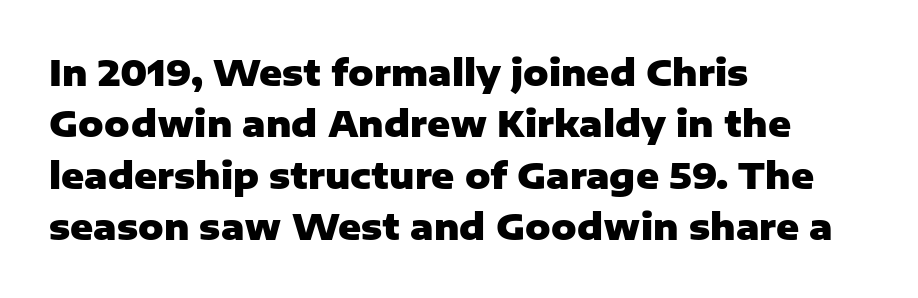
{"serif": "no", "italic": "no", "bold": "yes", "weight": "heavy", "width": "normal", "stroke_contrast": "low", "x_height": "medium", "monospaced": "no", "underline": "no", "align": "left", "line_spacing": "normal", "line_spacing_ratio": 1.47, "letter_spacing": "normal", "letter_spacing_em": 0.0, "glyph_px": 35}
